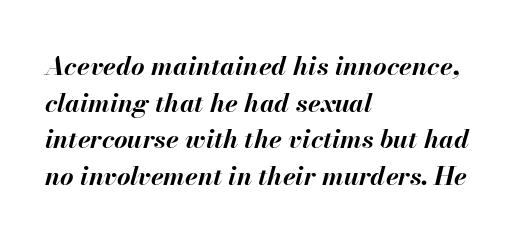
{"italic": "yes", "lean": "right", "slant_degrees": 13, "bold": "yes", "underline": "no", "align": "left", "line_spacing": "normal", "line_spacing_ratio": 1.41, "letter_spacing": "normal", "letter_spacing_em": 0.0, "glyph_px": 26}
